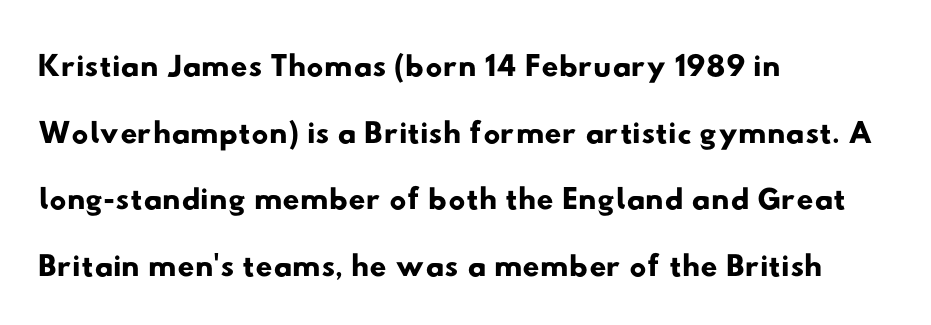
Q: Is the typeface a serif or a sans-serif typeface? A: Sans-serif.
Q: Is the text underlined? A: No.
Q: How is the paragraph aligned? A: Left-aligned.
Q: Is the spacing between letters normal or unusually wide? A: Normal.
Q: Is the spacing between lines tight, normal or loose? A: Normal.
Q: Width (condensed, normal, or wide)? A: Wide.
Q: Stroke contrast? A: Low.
Q: x-height? A: Small.
Q: Monospaced? A: No.
